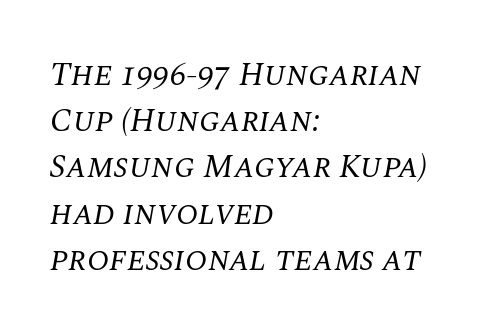
Q: Is the text bold? A: No.
Q: Is the text italic (slanted)? A: Yes, it leans right by about 10 degrees.
Q: Is the typeface a serif or a sans-serif typeface? A: Serif.
Q: Is the text underlined? A: No.
Q: How is the paragraph aligned? A: Left-aligned.
Q: Is the spacing between letters normal or unusually wide? A: Normal.
Q: Is the spacing between lines tight, normal or loose? A: Normal.
Q: Width (condensed, normal, or wide)? A: Normal.
Q: Stroke contrast? A: Medium.
Q: x-height? A: Large.
Q: Monospaced? A: No.
